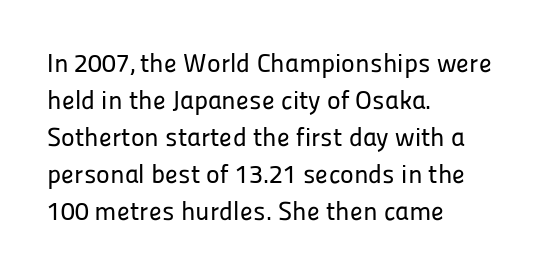
{"italic": "no", "underline": "no", "align": "left", "line_spacing": "normal", "line_spacing_ratio": 1.42, "letter_spacing": "normal", "letter_spacing_em": 0.0, "glyph_px": 26}
